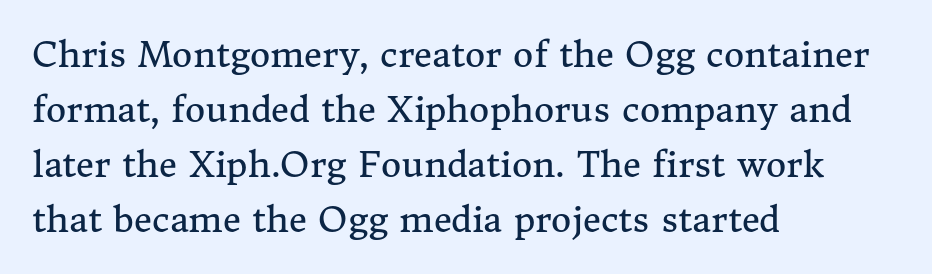
Q: Is the text bold? A: No.
Q: Is the text italic (slanted)? A: No, it is upright.
Q: Is the typeface a serif or a sans-serif typeface? A: Serif.
Q: Is the text underlined? A: No.
Q: How is the paragraph aligned? A: Left-aligned.
Q: Is the spacing between letters normal or unusually wide? A: Normal.
Q: Is the spacing between lines tight, normal or loose? A: Normal.
Q: Width (condensed, normal, or wide)? A: Normal.
Q: Stroke contrast? A: Medium.
Q: x-height? A: Medium.
Q: Monospaced? A: No.
